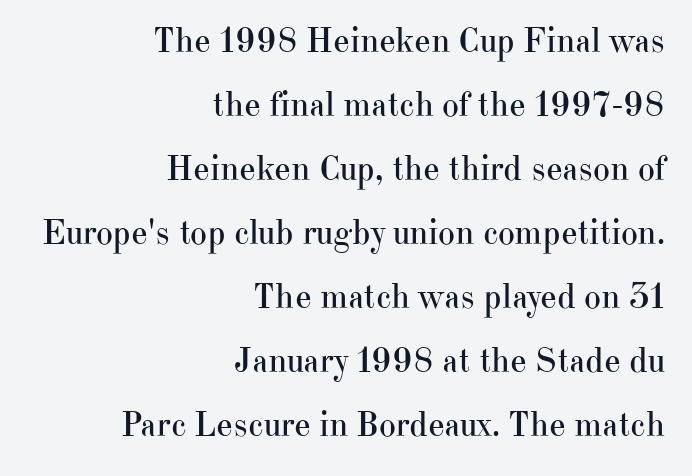
Q: Is the text bold? A: No.
Q: Is the text italic (slanted)? A: No, it is upright.
Q: Is the typeface a serif or a sans-serif typeface? A: Serif.
Q: Is the text underlined? A: No.
Q: How is the paragraph aligned? A: Right-aligned.
Q: Is the spacing between letters normal or unusually wide? A: Normal.
Q: Width (condensed, normal, or wide)? A: Normal.
Q: Stroke contrast? A: High.
Q: x-height? A: Small.
Q: Monospaced? A: No.
